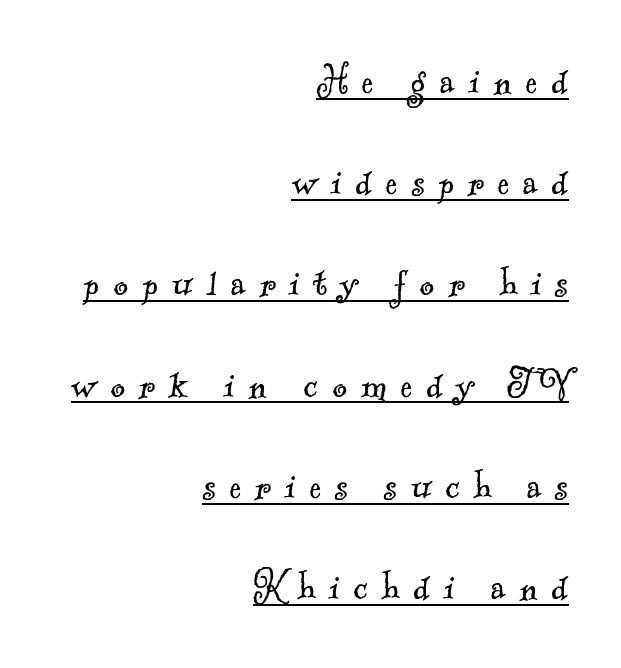
Q: Is the text bold? A: No.
Q: Is the typeface a serif or a sans-serif typeface? A: Serif.
Q: Is the text underlined? A: Yes.
Q: How is the paragraph aligned? A: Right-aligned.
Q: Is the spacing between letters normal or unusually wide? A: Unusually wide.
Q: Is the spacing between lines tight, normal or loose? A: Loose.
Q: Width (condensed, normal, or wide)? A: Normal.
Q: x-height? A: Small.
Q: Monospaced? A: No.
